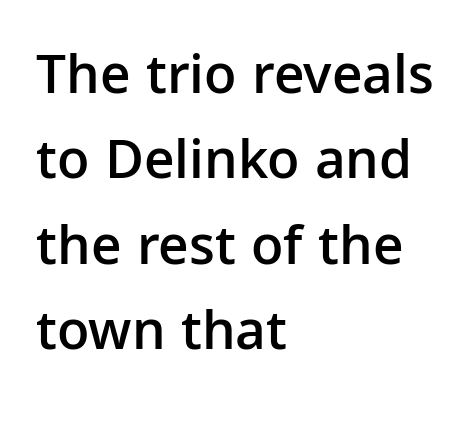
The image shows 57 px semibold sans-serif type, upright; set left-aligned, normal line spacing (1.5x), normal letter spacing, not underlined; low stroke contrast and a medium x-height.
